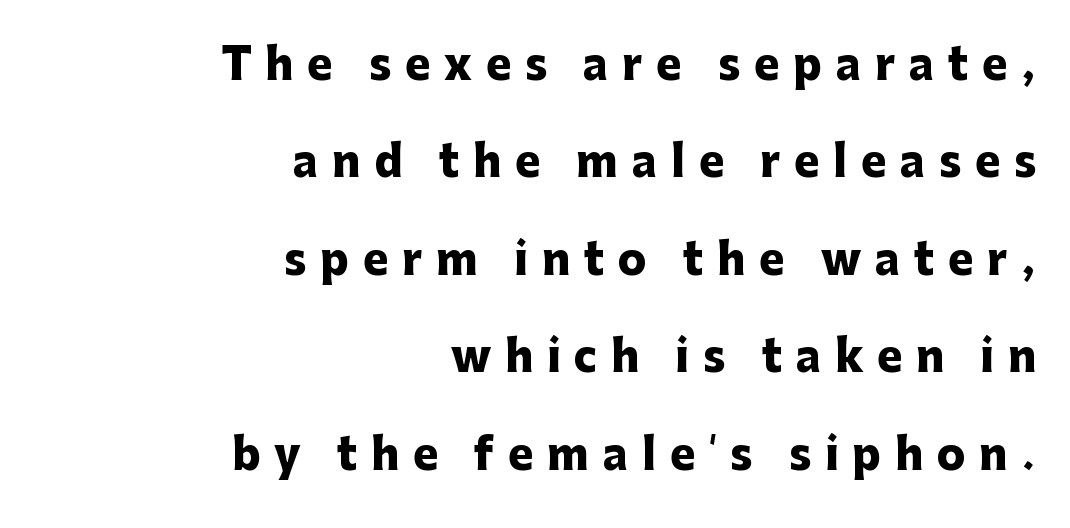
Q: Is the text bold? A: Yes.
Q: Is the text italic (slanted)? A: No, it is upright.
Q: Is the typeface a serif or a sans-serif typeface? A: Sans-serif.
Q: Is the text underlined? A: No.
Q: How is the paragraph aligned? A: Right-aligned.
Q: Is the spacing between letters normal or unusually wide? A: Unusually wide.
Q: Is the spacing between lines tight, normal or loose? A: Loose.
Q: Width (condensed, normal, or wide)? A: Normal.
Q: Stroke contrast? A: Low.
Q: x-height? A: Medium.
Q: Monospaced? A: No.
